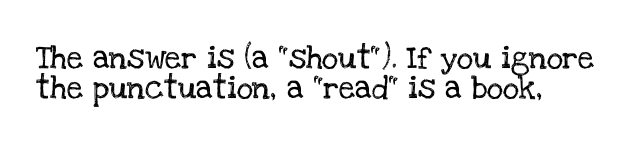
The image shows 23 px text type, upright; set normal line spacing (1.32x), normal letter spacing, not underlined.
